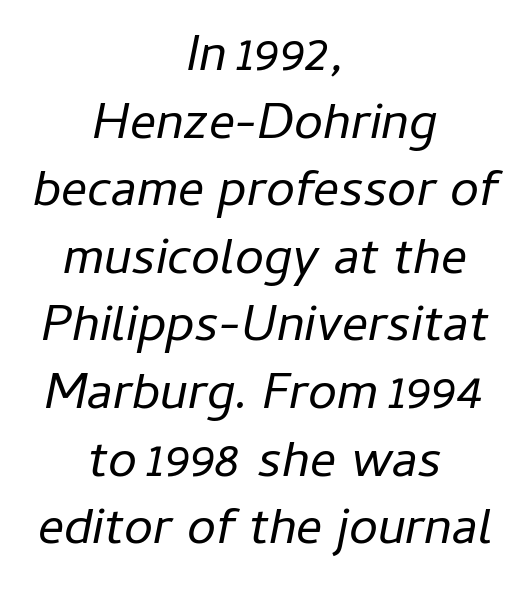
{"italic": "yes", "lean": "right", "slant_degrees": 11, "bold": "no", "weight": "regular", "width": "normal", "stroke_contrast": "low", "x_height": "medium", "monospaced": "no", "underline": "no", "align": "center", "line_spacing": "normal", "line_spacing_ratio": 1.3, "letter_spacing": "normal", "letter_spacing_em": 0.0, "glyph_px": 52}
